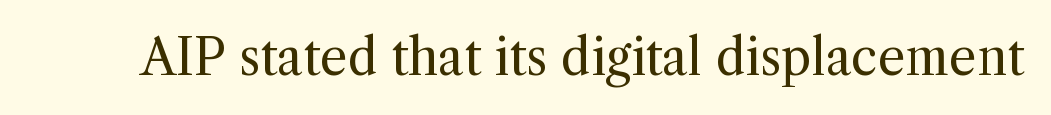
Character widths vary here, with narrow letters taking less room than wide ones. Check the space under the baseline: it is left empty. Yep, those are serifs on the letters. Heft: none added — not bold. These lines keep a tight, regular rhythm from letter to letter.
